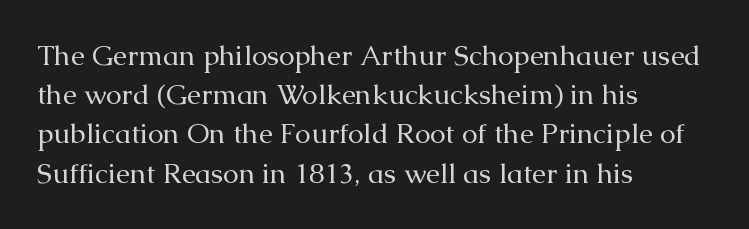
This rendering employs a face with finishing strokes, i.e., a serif. Between one letter and the next there's only the usual sliver of space. The specimen omits any rule beneath the text block's lines. Each letter keeps its own natural width here, so spacing adapts to shape. The passage shown is not bold in any degree.
